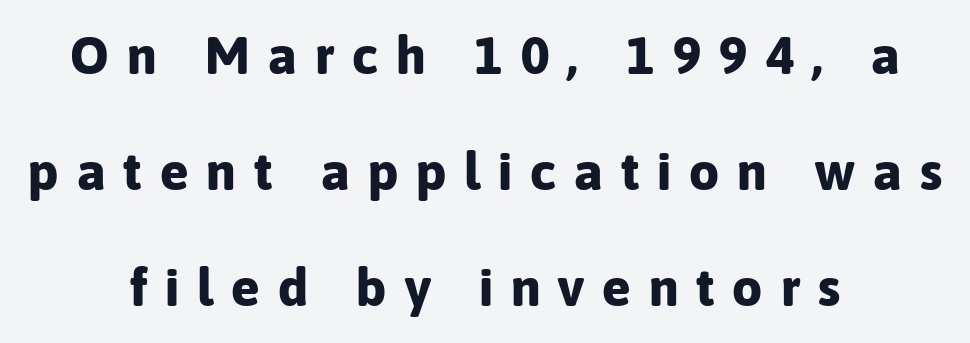
{"serif": "no", "italic": "no", "bold": "yes", "weight": "bold", "width": "normal", "stroke_contrast": "low", "x_height": "medium", "monospaced": "no", "underline": "no", "align": "center", "line_spacing": "loose", "line_spacing_ratio": 2.19, "letter_spacing": "wide", "letter_spacing_em": 0.34, "glyph_px": 53}
